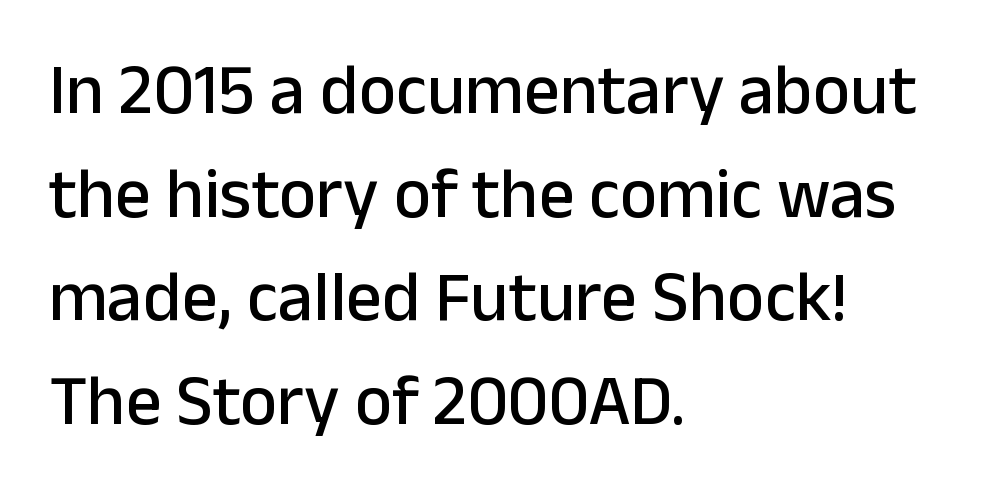
The image shows 71 px sans-serif type, upright; set left-aligned, normal line spacing (1.46x), normal letter spacing, not underlined; low stroke contrast and a medium x-height.
